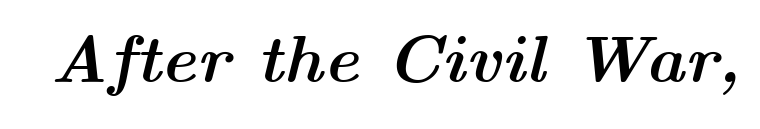
The letters advance in unequal steps, a hallmark of proportional type. Nobody drew a line under any word here. Caption: bold face, heavy strokes. Words appear dense and cohesive because spacing is normal. Italic? Definitely — the glyphs are oblique.
